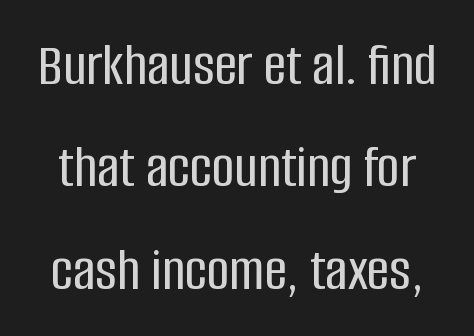
{"serif": "no", "italic": "no", "width": "condensed", "stroke_contrast": "low", "x_height": "large", "monospaced": "no", "underline": "no", "line_spacing": "normal", "line_spacing_ratio": 1.65, "letter_spacing": "normal", "letter_spacing_em": 0.0, "glyph_px": 62}
